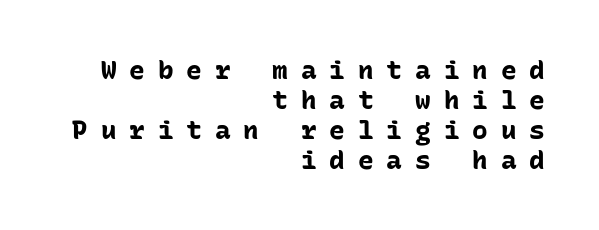
Beneath every word, the page is bare. These lines were composed using upright roman letters. You could only call the tracking loose — the letters float apart. Horizontal bands of white between lines are thin slivers. Each glyph is drawn with heavy, bold strokes.
